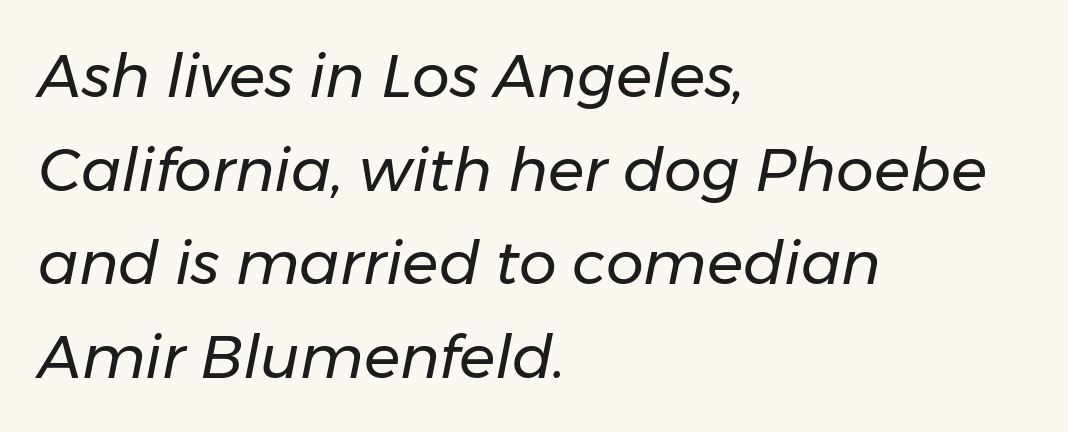
{"italic": "yes", "lean": "right", "slant_degrees": 11, "bold": "no", "weight": "regular", "width": "normal", "stroke_contrast": "low", "x_height": "medium", "monospaced": "no", "underline": "no", "align": "left", "line_spacing": "normal", "line_spacing_ratio": 1.56, "letter_spacing": "normal", "letter_spacing_em": 0.0, "glyph_px": 60}
